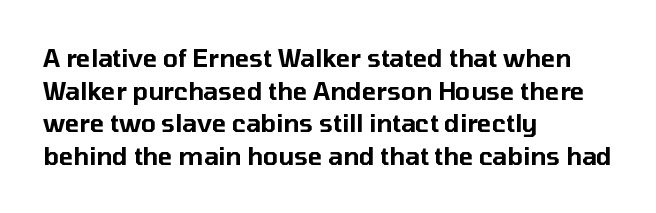
The image shows 24 px text type, upright; set left-aligned, normal line spacing (1.36x), normal letter spacing, not underlined.
